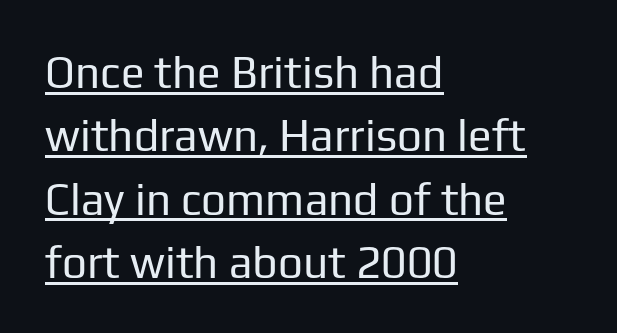
{"serif": "no", "italic": "no", "bold": "no", "weight": "regular", "width": "normal", "stroke_contrast": "low", "x_height": "medium", "monospaced": "no", "underline": "yes", "align": "left", "line_spacing": "normal", "line_spacing_ratio": 1.44, "letter_spacing": "normal", "letter_spacing_em": 0.0, "glyph_px": 44}
